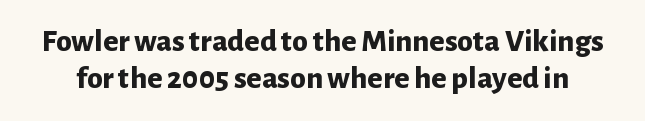
Q: Is the text bold? A: Yes.
Q: Is the text italic (slanted)? A: No, it is upright.
Q: Is the typeface a serif or a sans-serif typeface? A: Sans-serif.
Q: Is the text underlined? A: No.
Q: Is the spacing between letters normal or unusually wide? A: Normal.
Q: Width (condensed, normal, or wide)? A: Normal.
Q: Stroke contrast? A: Low.
Q: x-height? A: Medium.
Q: Monospaced? A: No.
